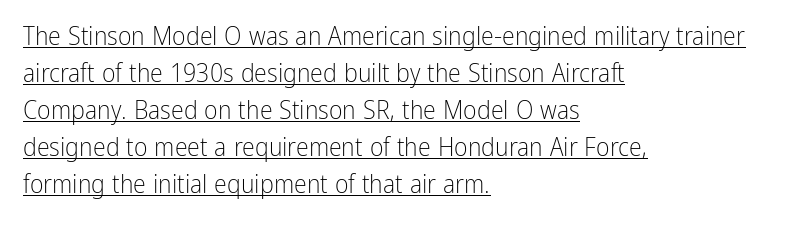
These lines were composed using upright roman letters. Check the space under the baseline: a stroke is drawn there. The line texture is even and compact thanks to regular tracking. In terms of leading, this rendering sits right in the middle. A classic flush-left, rag-right setting is used for this passage. These glyphs show unthickened strokes, regular width or finer.
